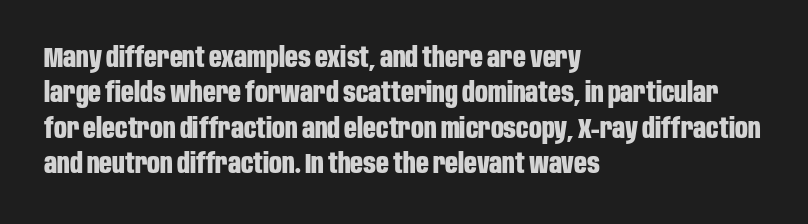
The image shows 28 px bold, condensed sans-serif type, upright; set left-aligned, normal line spacing (1.26x), normal letter spacing, not underlined; low stroke contrast and a large x-height.
